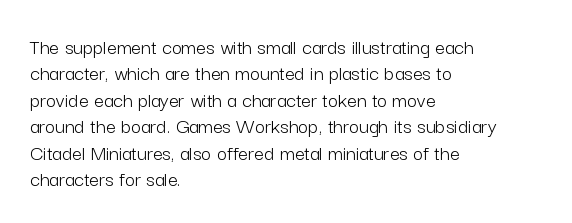
{"italic": "no", "bold": "no", "underline": "no", "align": "left", "line_spacing_ratio": 1.2, "letter_spacing": "normal", "letter_spacing_em": 0.0, "glyph_px": 22}
